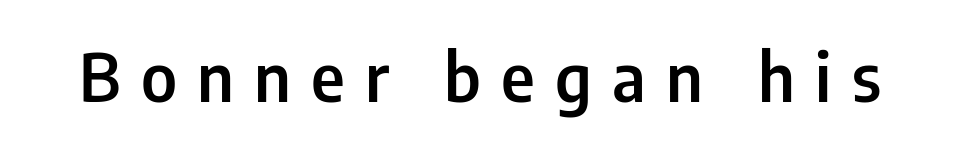
Q: Is the text bold? A: Semi-bold.
Q: Is the text italic (slanted)? A: No, it is upright.
Q: Is the typeface a serif or a sans-serif typeface? A: Sans-serif.
Q: Is the text underlined? A: No.
Q: Is the spacing between letters normal or unusually wide? A: Unusually wide.
Q: Width (condensed, normal, or wide)? A: Condensed.
Q: Stroke contrast? A: Low.
Q: x-height? A: Medium.
Q: Monospaced? A: No.
